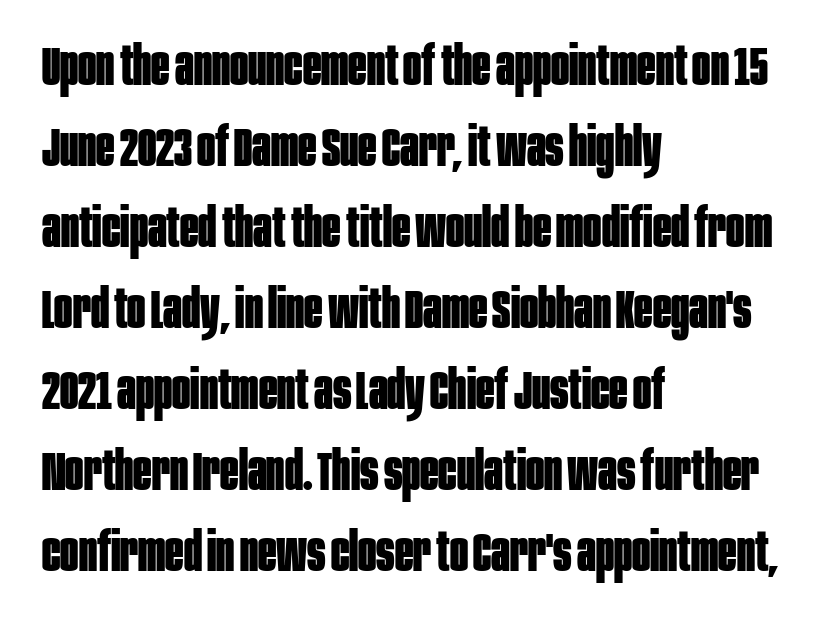
The type family on display is of the sans-serif kind. The text block is weighted toward the left margin, trailing off unevenly rightward. The letterforms sit shoulder to shoulder at normal distance. Lines of text with bare space underneath. Leading: standard. Notice how thick the strokes are: this is what a full bold looks like.
